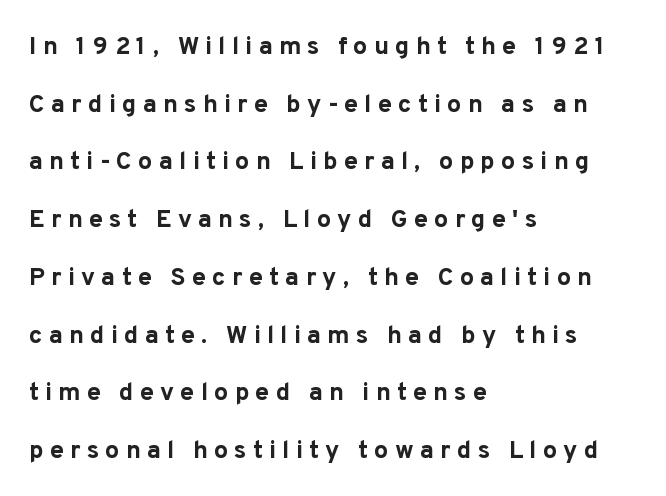
Q: Is the text bold? A: Yes.
Q: Is the text italic (slanted)? A: No, it is upright.
Q: Is the text underlined? A: No.
Q: How is the paragraph aligned? A: Left-aligned.
Q: Is the spacing between letters normal or unusually wide? A: Unusually wide.
Q: Is the spacing between lines tight, normal or loose? A: Loose.
